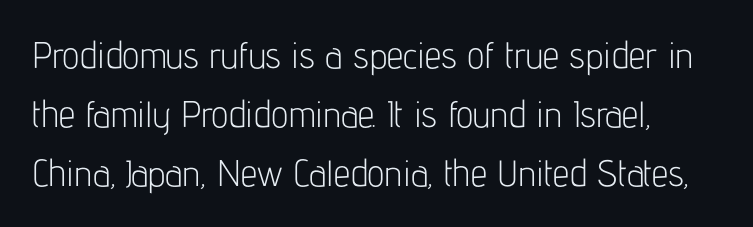
In terms of letterspacing, this is plain default setting. Glance below the letters and you will spot only blank space. Varying glyph widths throughout — classic text-font behaviour. These lines sit exactly where default settings would place them.
